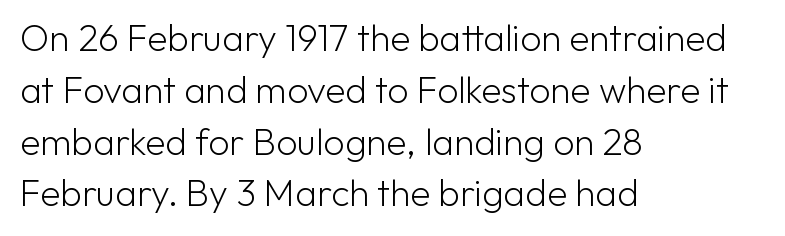
The image shows 37 px light sans-serif type, upright; set left-aligned, normal line spacing (1.4x), normal letter spacing, not underlined; low stroke contrast and a medium x-height.
